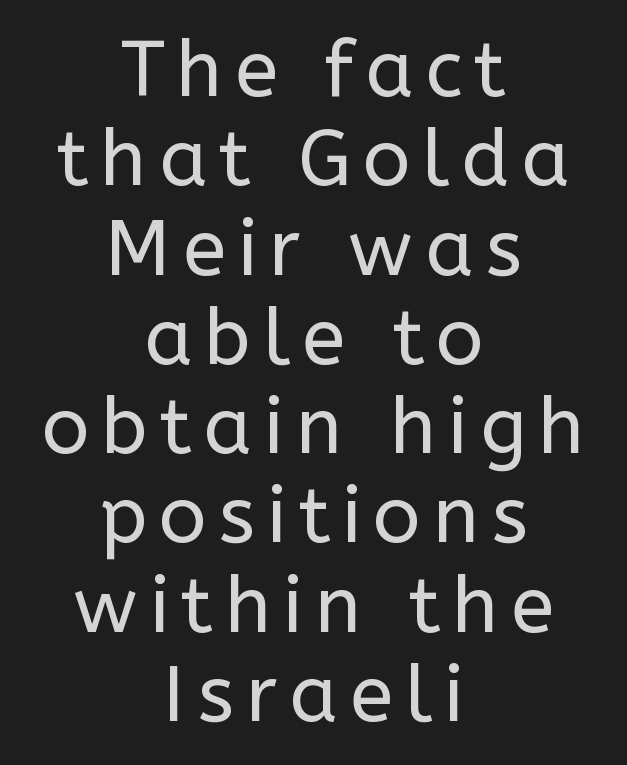
The image shows 79 px regular-weight sans-serif type, upright; set centered, tight line spacing (1.13x), not underlined; low stroke contrast and a medium x-height.
